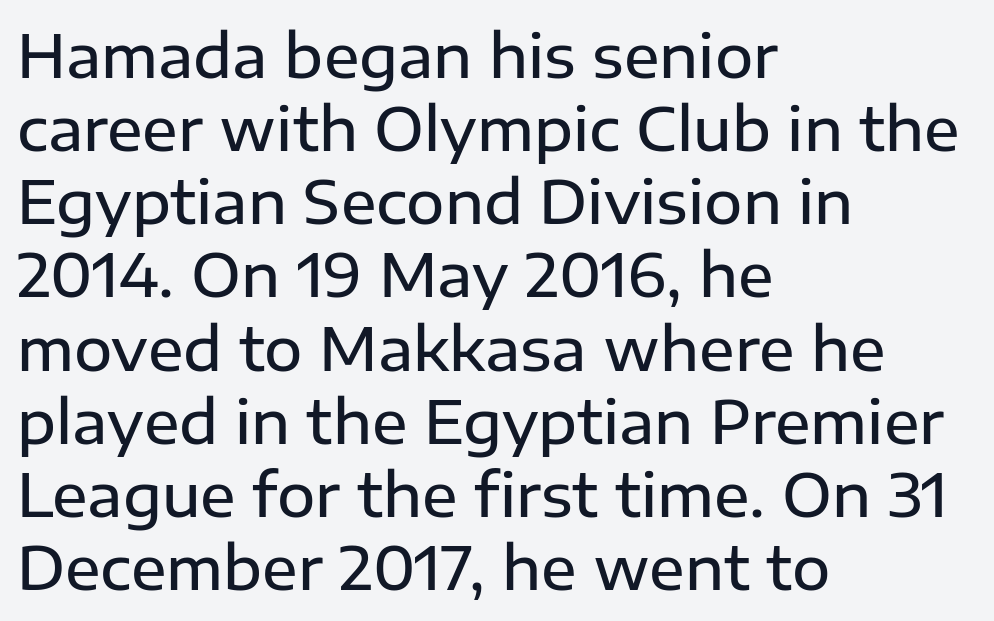
All the whitespace from short lines collects on the right. Tall strokes in this sample are plumb rather than angled. Between one letter and the next there's only the usual sliver of space. Nobody drew a line under any word here. On the weight axis this lands at semibold, roughly 600. Here the designer chose a conventional face with non-uniform glyph widths.
